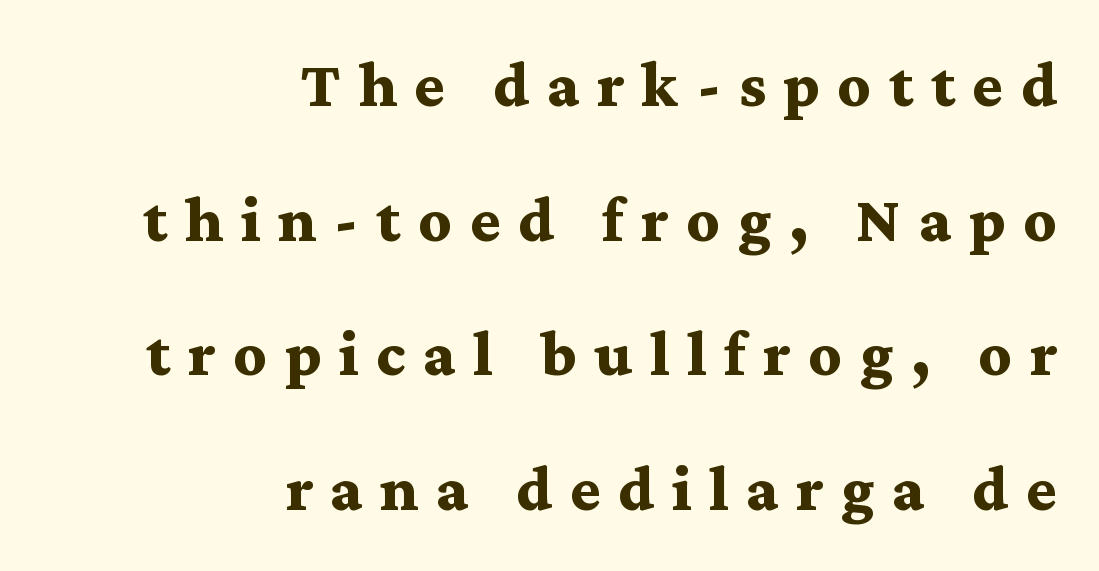
Is there much room between lines? Yes — plenty of vertical air separates them. The lines in this sample share a right terminus and differ only in where they begin. Are there feet on the stems? There are — it's a serif. The space beneath each line is pristine and unruled. The tracking jumps out immediately: characters are airy and widely separated.
